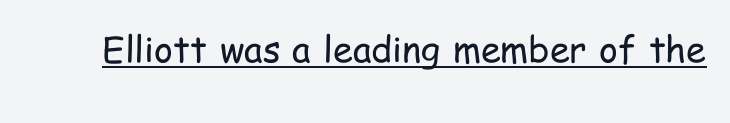
Q: Is the text bold? A: No.
Q: Is the text italic (slanted)? A: No, it is upright.
Q: Is the typeface a serif or a sans-serif typeface? A: Sans-serif.
Q: Is the text underlined? A: Yes.
Q: Is the spacing between letters normal or unusually wide? A: Normal.
Q: Width (condensed, normal, or wide)? A: Condensed.
Q: Stroke contrast? A: Low.
Q: x-height? A: Medium.
Q: Monospaced? A: No.
